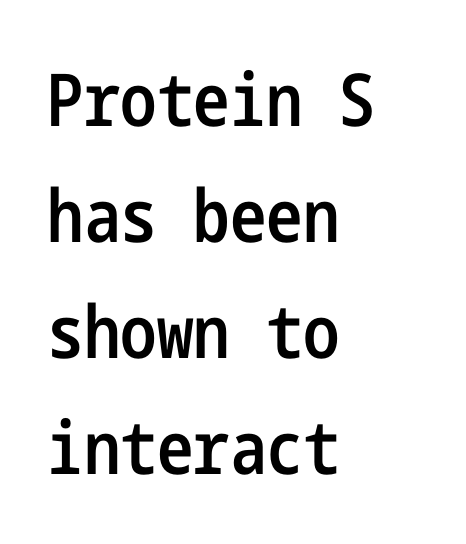
The font's upright variant was chosen for this text. A somewhat darkened texture: the type is semibold rather than bold. Plain, unruled lines of type. Students, observe: this is what conventionally led text looks like. Examine the stroke ends and you'll find no serifs.
